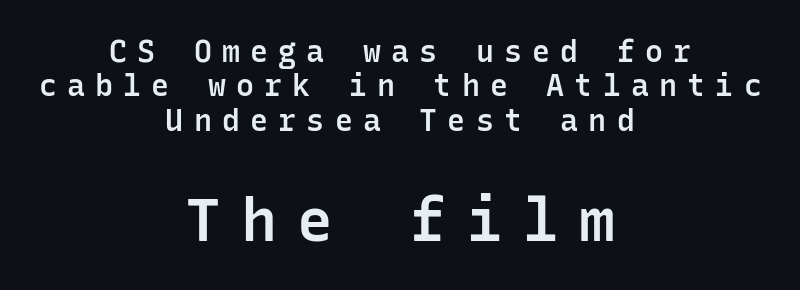
The rendering uses a small line-height, squeezing the rows. Ascenders rise straight up at ninety degrees. The more generous point size was reserved for the lower chunk. In terms of letterform style, serifs are entirely absent. The face used here is a semibold: visibly heavier than regular, lighter than bold.
